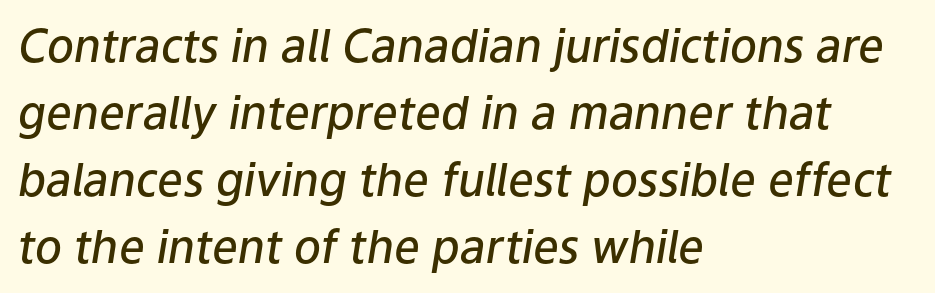
Q: Is the text bold? A: Semi-bold.
Q: Is the text italic (slanted)? A: Yes, it leans right by about 9 degrees.
Q: Is the text underlined? A: No.
Q: How is the paragraph aligned? A: Left-aligned.
Q: Is the spacing between letters normal or unusually wide? A: Normal.
Q: Is the spacing between lines tight, normal or loose? A: Normal.
Q: Width (condensed, normal, or wide)? A: Normal.
Q: Stroke contrast? A: Low.
Q: x-height? A: Medium.
Q: Monospaced? A: No.
